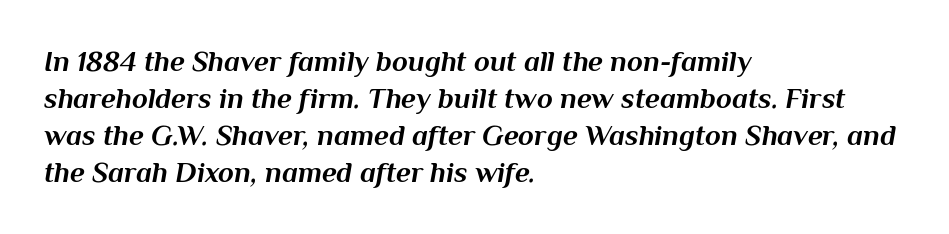
The image shows 29 px bold type, italic (leaning right); set left-aligned, normal line spacing (1.28x), normal letter spacing, not underlined; medium stroke contrast and a medium x-height.
